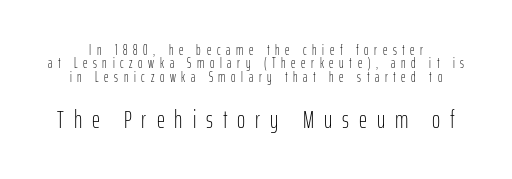
Q: Is the text bold? A: No.
Q: Is the text italic (slanted)? A: No, it is upright.
Q: Is the text underlined? A: No.
Q: Is the spacing between letters normal or unusually wide? A: Unusually wide.
Q: Is the spacing between lines tight, normal or loose? A: Tight.
Q: Which block of text is set in a larger size, the first (top) or the second (bottom)? A: The second (bottom) one.
